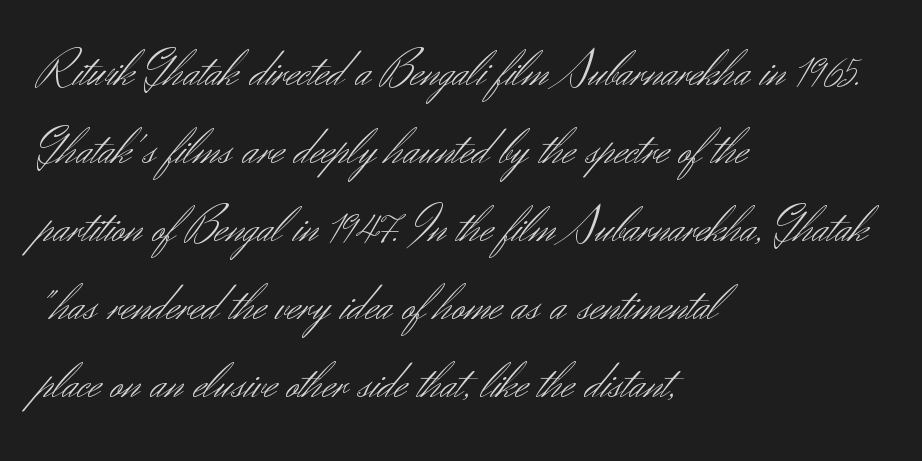
{"serif": "no", "bold": "no", "weight": "light", "width": "normal", "stroke_contrast": "medium", "x_height": "small", "monospaced": "no", "underline": "no", "align": "left", "line_spacing": "normal", "line_spacing_ratio": 1.53, "letter_spacing": "normal", "letter_spacing_em": 0.0, "glyph_px": 51}
